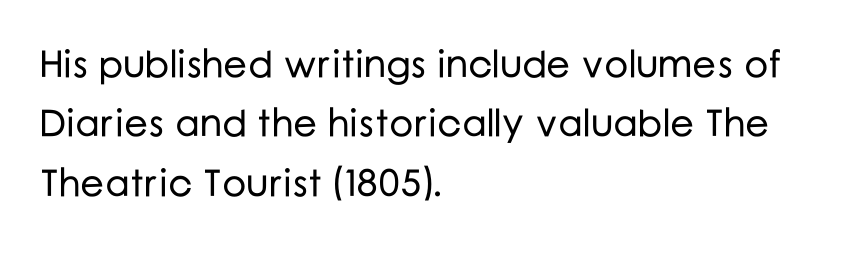
The image shows 38 px sans-serif type, upright; set left-aligned, normal line spacing (1.56x), normal letter spacing, not underlined; low stroke contrast and a medium x-height.
